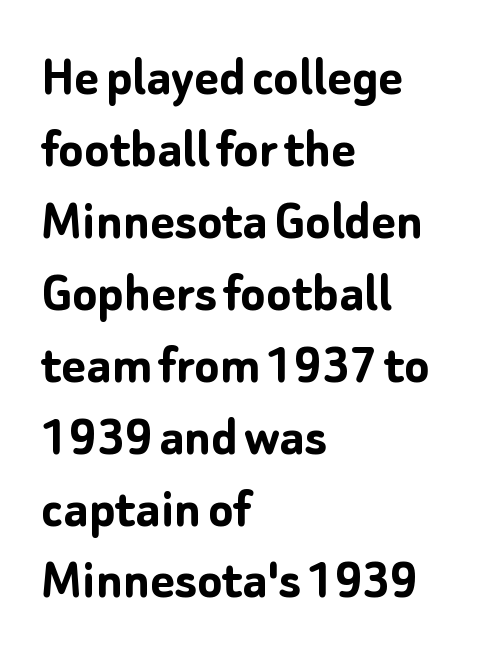
{"serif": "no", "italic": "no", "bold": "yes", "weight": "semibold", "width": "normal", "stroke_contrast": "low", "x_height": "medium", "monospaced": "no", "underline": "no", "align": "left", "line_spacing_ratio": 1.24, "letter_spacing": "normal", "letter_spacing_em": 0.0, "glyph_px": 58}
